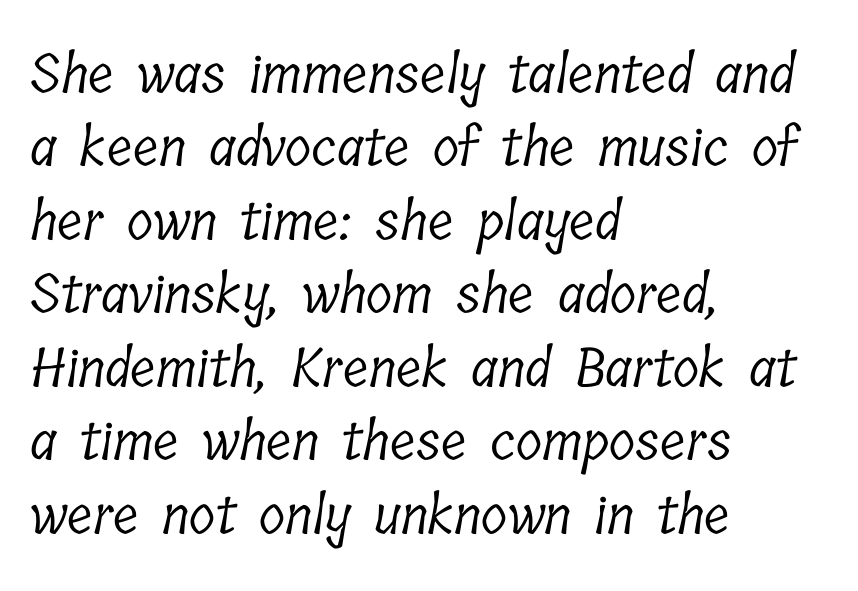
Old-style or modern, the face here clearly has serifs. Each row of text sits above clean, open space. Stems here are at most as thick as an everyday book face. This sample keeps an unexceptional amount of space between lines. Here the designer chose a conventional face with non-uniform glyph widths. This sample uses plain, unmodified letter spacing.
